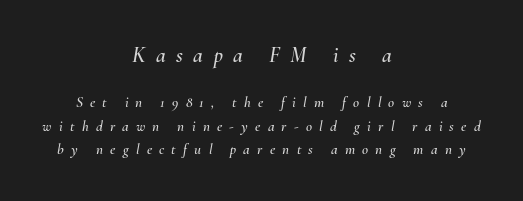
The image shows 22 px text type, italic (leaning right); set centered, normal line spacing (1.57x), unusually wide letter spacing (+0.48 em), not underlined; the first (top) block is 1.47x larger.
